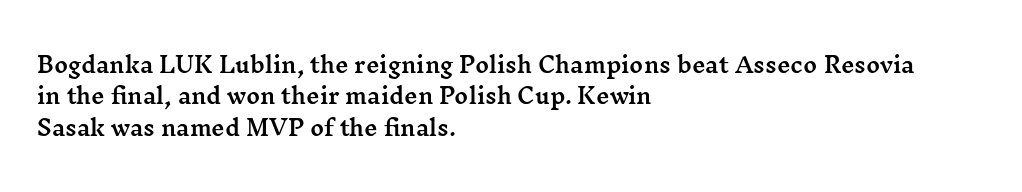
{"italic": "no", "underline": "no", "align": "left", "line_spacing": "normal", "line_spacing_ratio": 1.5, "letter_spacing": "normal", "letter_spacing_em": 0.0, "glyph_px": 21}
